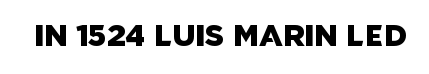
Q: Is the typeface a serif or a sans-serif typeface? A: Sans-serif.
Q: Is the text underlined? A: No.
Q: Is the spacing between letters normal or unusually wide? A: Normal.
Q: Width (condensed, normal, or wide)? A: Normal.
Q: Stroke contrast? A: Low.
Q: x-height? A: Large.
Q: Monospaced? A: No.
